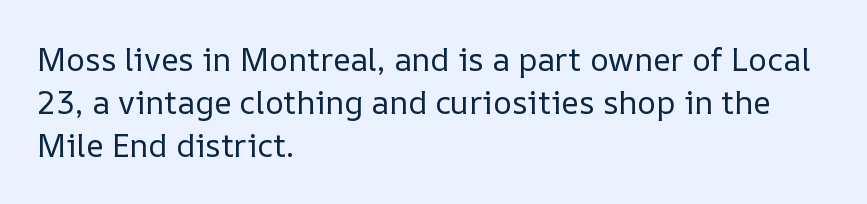
Compared with typical paragraphs, the rows here are spaced about the same. This sample has the flowing, uneven cadence of proportional lettering. Bare-footed words on every line. This is roman type, the default non-slanted kind.
